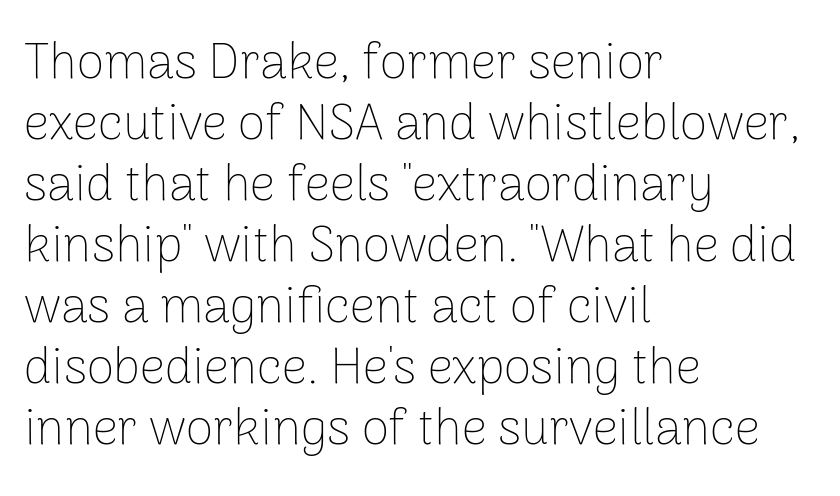
Q: Is the text bold? A: No.
Q: Is the text italic (slanted)? A: No, it is upright.
Q: Is the typeface a serif or a sans-serif typeface? A: Sans-serif.
Q: Is the text underlined? A: No.
Q: How is the paragraph aligned? A: Left-aligned.
Q: Is the spacing between letters normal or unusually wide? A: Normal.
Q: Width (condensed, normal, or wide)? A: Normal.
Q: Stroke contrast? A: Low.
Q: x-height? A: Medium.
Q: Monospaced? A: No.
